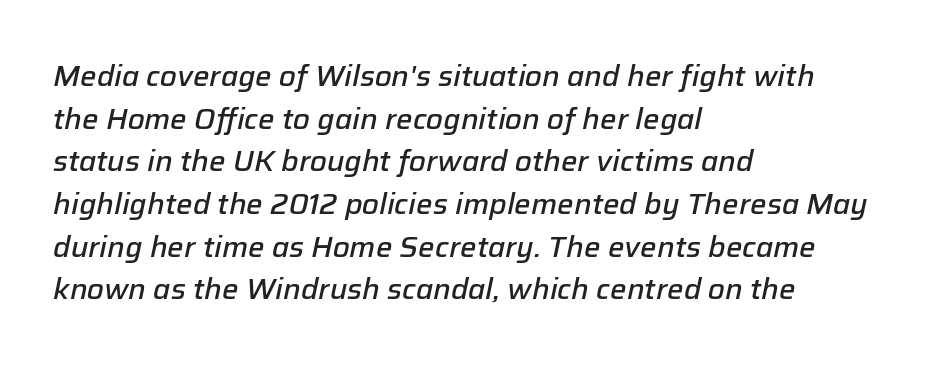
Q: Is the text bold? A: Semi-bold.
Q: Is the text italic (slanted)? A: Yes, it leans right by about 12 degrees.
Q: Is the text underlined? A: No.
Q: How is the paragraph aligned? A: Left-aligned.
Q: Is the spacing between letters normal or unusually wide? A: Normal.
Q: Is the spacing between lines tight, normal or loose? A: Normal.
Q: Width (condensed, normal, or wide)? A: Normal.
Q: Stroke contrast? A: Low.
Q: x-height? A: Medium.
Q: Monospaced? A: No.
